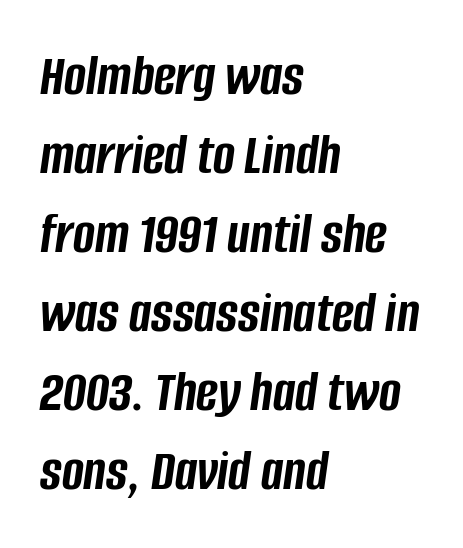
Q: Is the text bold? A: Yes.
Q: Is the text italic (slanted)? A: Yes, it leans right by about 8 degrees.
Q: Is the text underlined? A: No.
Q: How is the paragraph aligned? A: Left-aligned.
Q: Is the spacing between letters normal or unusually wide? A: Normal.
Q: Is the spacing between lines tight, normal or loose? A: Normal.
Q: Width (condensed, normal, or wide)? A: Condensed.
Q: Stroke contrast? A: Low.
Q: x-height? A: Large.
Q: Monospaced? A: No.
